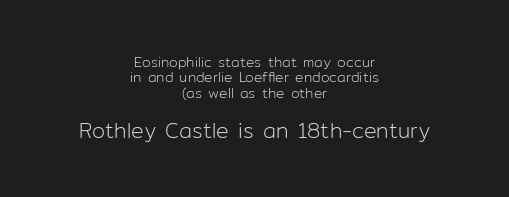
Layout note: lines centered. Every character sits straight up, as roman type does. Check the space under the baseline: it is left empty. The composition opens small and finishes big. Vertical spacing — tight.
